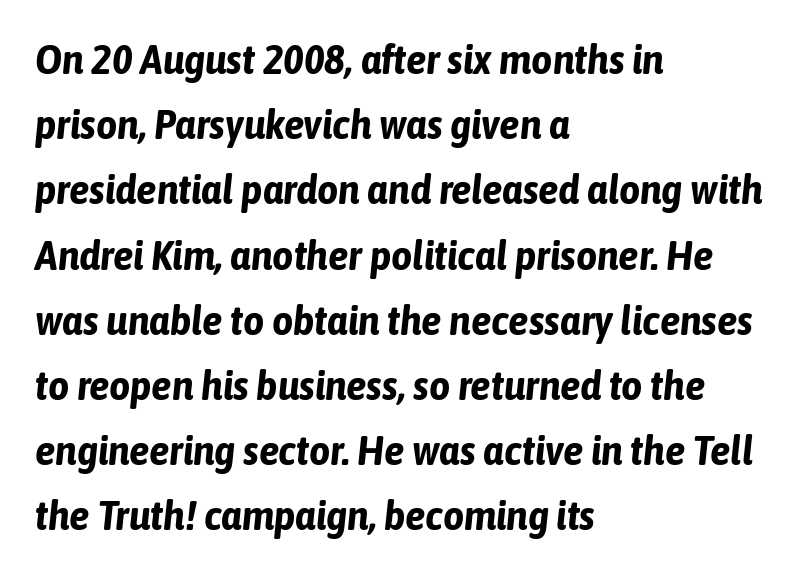
Q: Is the text bold? A: Yes.
Q: Is the text italic (slanted)? A: Yes, it leans right by about 6 degrees.
Q: Is the text underlined? A: No.
Q: How is the paragraph aligned? A: Left-aligned.
Q: Is the spacing between letters normal or unusually wide? A: Normal.
Q: Is the spacing between lines tight, normal or loose? A: Normal.
Q: Width (condensed, normal, or wide)? A: Condensed.
Q: Stroke contrast? A: Low.
Q: x-height? A: Medium.
Q: Monospaced? A: No.
